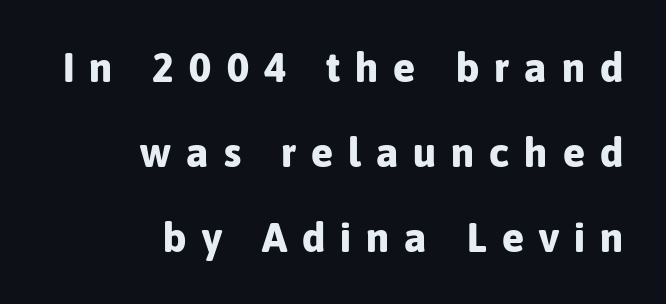
The gap between lines stays unmarked. The strokes are fattened all the way to bold. Students, observe: this is what heavily led, spacious text looks like. A student would call this right alignment; a typographer would say flush right, rag left. Glyph-to-glyph distance is far greater than everyday printed text. Proportional: the letters do not fall into vertical columns.
